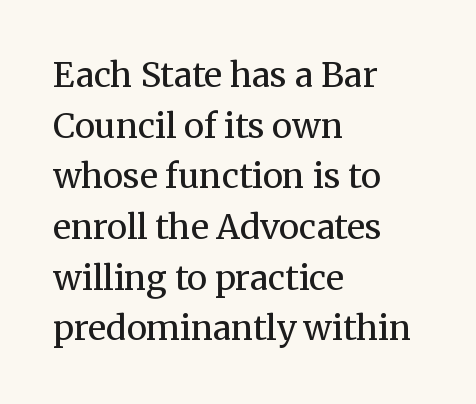
Q: Is the text bold? A: No.
Q: Is the text italic (slanted)? A: No, it is upright.
Q: Is the typeface a serif or a sans-serif typeface? A: Serif.
Q: Is the text underlined? A: No.
Q: How is the paragraph aligned? A: Left-aligned.
Q: Is the spacing between letters normal or unusually wide? A: Normal.
Q: Is the spacing between lines tight, normal or loose? A: Normal.
Q: Width (condensed, normal, or wide)? A: Normal.
Q: Stroke contrast? A: Medium.
Q: x-height? A: Medium.
Q: Monospaced? A: No.
